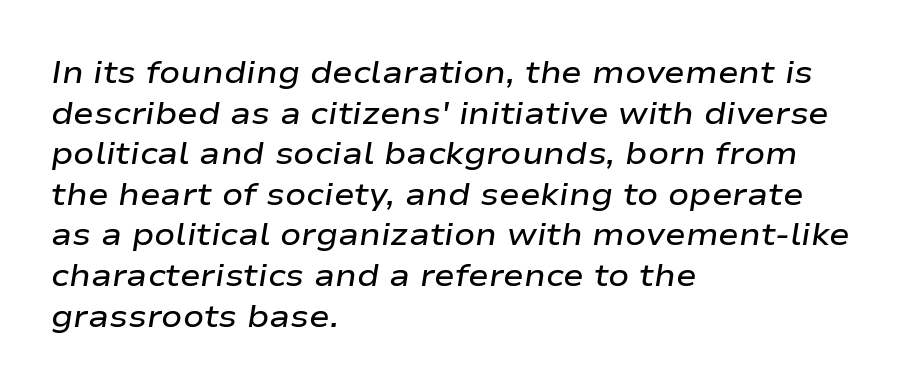
{"italic": "yes", "lean": "right", "slant_degrees": 9, "bold": "semi", "weight": "semibold", "width": "wide", "stroke_contrast": "low", "x_height": "medium", "monospaced": "no", "underline": "no", "align": "left", "line_spacing": "normal", "line_spacing_ratio": 1.31, "letter_spacing": "normal", "letter_spacing_em": 0.0, "glyph_px": 31}
